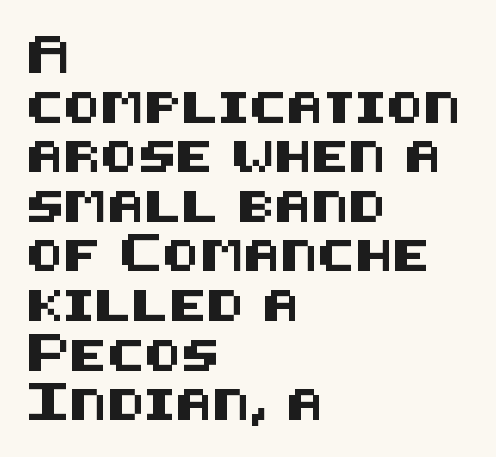
Each line starts at the same left margin while the right side varies. The glyphs are unaccompanied by any horizontal stroke below them. This is the regular roman posture of the typeface. The font family rendered here belongs to the sans-serif group. Nobody touched the tracking dial on this one. This block has exactly the height ordinary leading produces.
